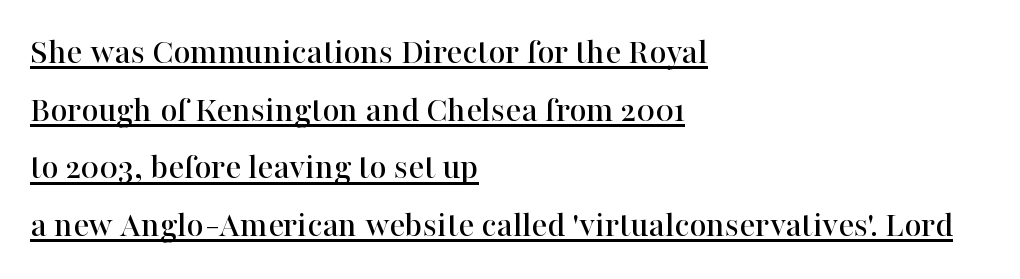
The lettering holds an erect, upright posture throughout. Observe the serifs anchoring each vertical stroke in this sample. Leftover space on each line is placed entirely after the last word. The rendering uses natural spacing where letterforms have individual widths.
